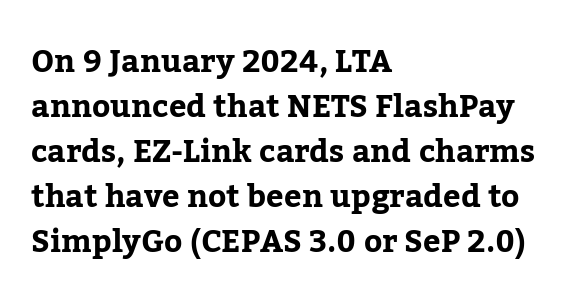
Q: Is the text bold? A: Yes.
Q: Is the text italic (slanted)? A: No, it is upright.
Q: Is the typeface a serif or a sans-serif typeface? A: Serif.
Q: Is the text underlined? A: No.
Q: How is the paragraph aligned? A: Left-aligned.
Q: Is the spacing between letters normal or unusually wide? A: Normal.
Q: Is the spacing between lines tight, normal or loose? A: Normal.
Q: Width (condensed, normal, or wide)? A: Normal.
Q: Stroke contrast? A: Low.
Q: x-height? A: Medium.
Q: Monospaced? A: No.
